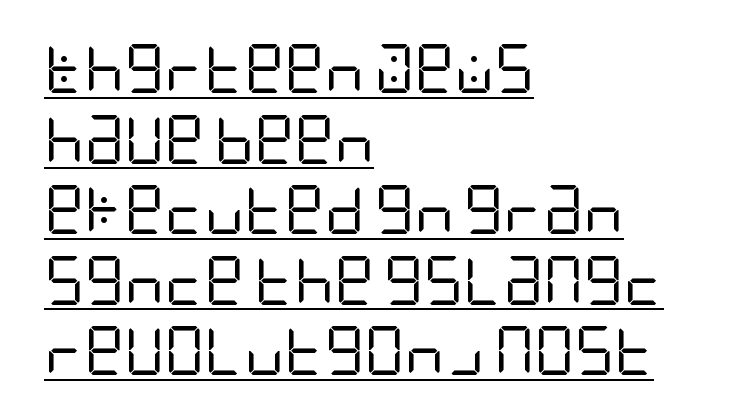
Q: Is the text bold? A: No.
Q: Is the text italic (slanted)? A: No, it is upright.
Q: Is the typeface a serif or a sans-serif typeface? A: Sans-serif.
Q: Is the text underlined? A: Yes.
Q: How is the paragraph aligned? A: Left-aligned.
Q: Is the spacing between letters normal or unusually wide? A: Normal.
Q: Is the spacing between lines tight, normal or loose? A: Normal.
Q: Width (condensed, normal, or wide)? A: Condensed.
Q: Stroke contrast? A: Low.
Q: x-height? A: Large.
